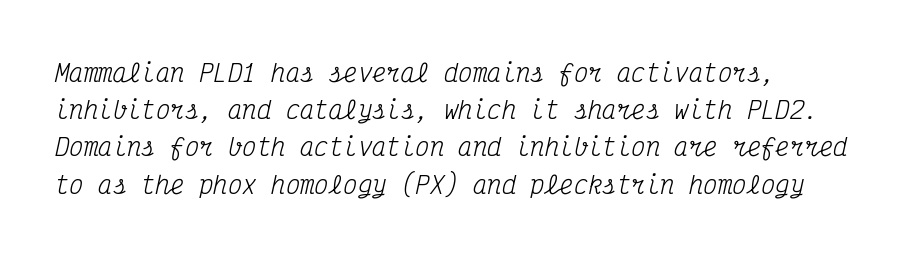
The image shows 24 px text type, italic (leaning right); set normal line spacing (1.55x), normal letter spacing, not underlined.
